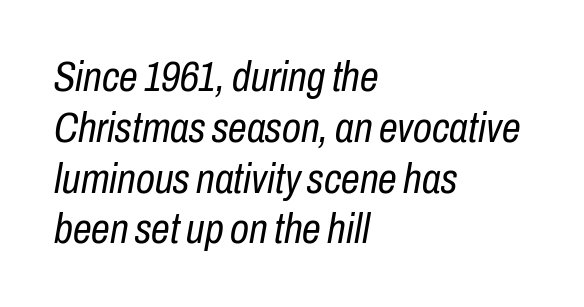
{"italic": "yes", "lean": "right", "slant_degrees": 10, "bold": "no", "weight": "regular", "width": "condensed", "stroke_contrast": "low", "x_height": "medium", "monospaced": "no", "underline": "no", "align": "left", "line_spacing_ratio": 1.21, "letter_spacing": "normal", "letter_spacing_em": 0.0, "glyph_px": 42}
